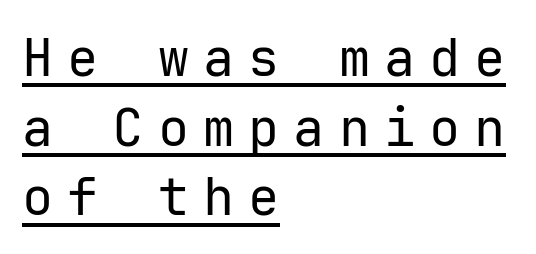
Short and long lines alike share a common starting point at left. The face used here is rendered with a markedly widened letterfit. The passage shown is not bold in any degree. Does the leading feel generous? No, just average.
